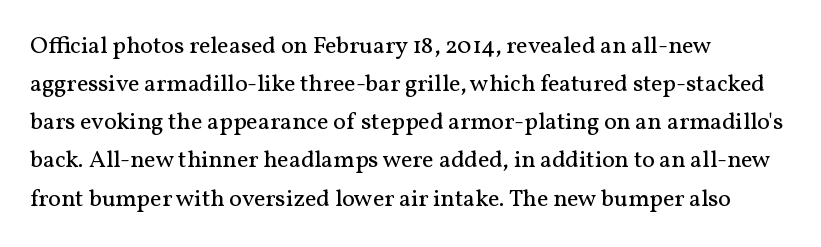
Is there much room between lines? A standard amount, neither cramped nor airy. A roman cut, with each character standing at attention. How are the letters spaced? Ordinarily, with no added tracking. This rendering features lettering with no underline. The paragraph shown leans on its left margin. The weight tops out at a normal text grade.
